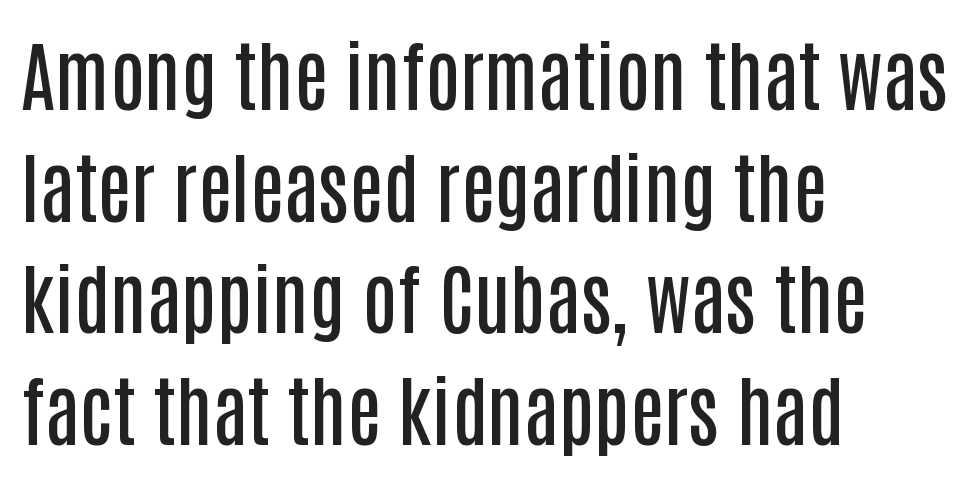
{"serif": "no", "italic": "no", "bold": "semi", "weight": "semibold", "width": "condensed", "stroke_contrast": "low", "x_height": "large", "monospaced": "no", "underline": "no", "align": "left", "line_spacing": "normal", "line_spacing_ratio": 1.45, "letter_spacing": "normal", "letter_spacing_em": 0.0, "glyph_px": 77}
